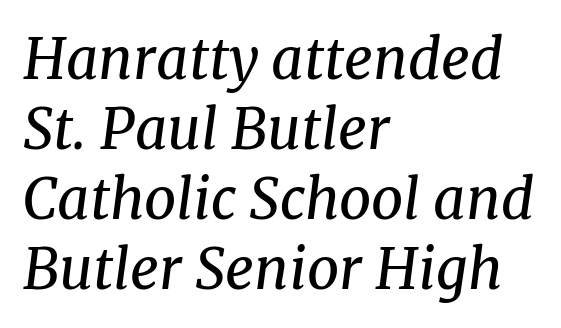
The rendering uses natural spacing where letterforms have individual widths. Ink coverage per letter is moderate at most. The text was rendered using a seriffed face with decorative stroke endings. Designer's note — italics engaged. Layout note: lines flush left.
